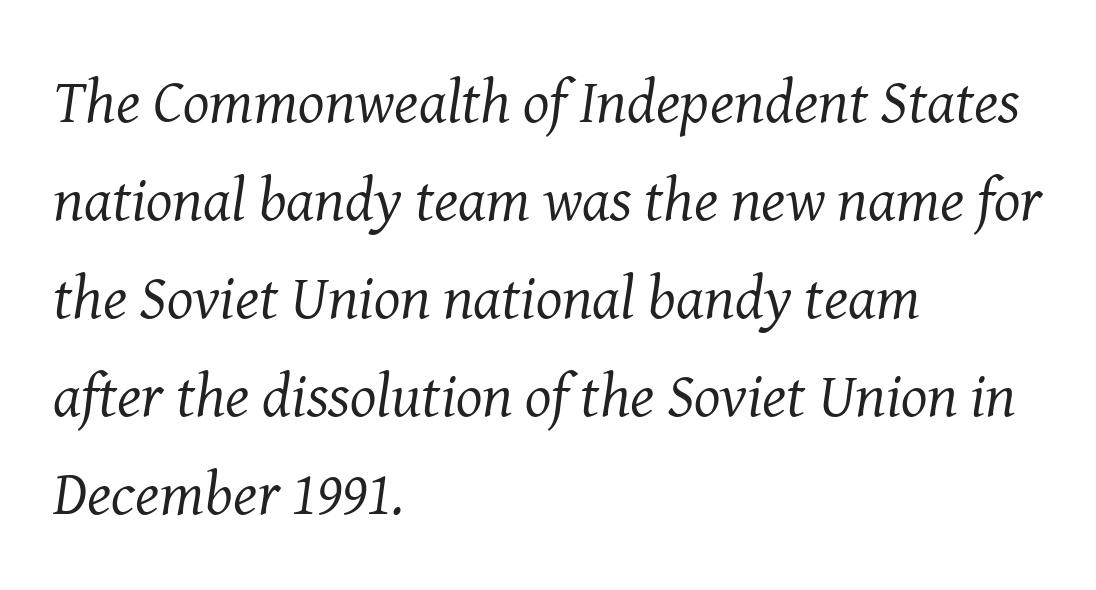
Q: Is the text bold? A: No.
Q: Is the text italic (slanted)? A: Yes, it leans right by about 8 degrees.
Q: Is the typeface a serif or a sans-serif typeface? A: Serif.
Q: Is the text underlined? A: No.
Q: How is the paragraph aligned? A: Left-aligned.
Q: Is the spacing between letters normal or unusually wide? A: Normal.
Q: Is the spacing between lines tight, normal or loose? A: Normal.
Q: Width (condensed, normal, or wide)? A: Normal.
Q: Stroke contrast? A: Medium.
Q: x-height? A: Medium.
Q: Monospaced? A: No.
